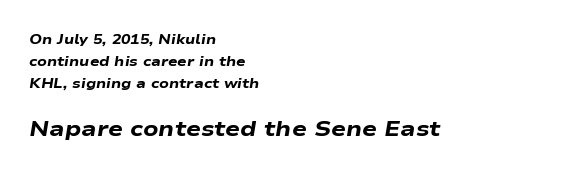
The letters are slanted; this is an italic face. Each new line begins a customary step beneath the previous one. The horizontal fit of the characters is conventional and even. Each glyph is drawn with heavy, bold strokes. Visually, the bottom section dominates because its glyphs are scaled up. The text block is weighted toward the left margin, trailing off unevenly rightward.
